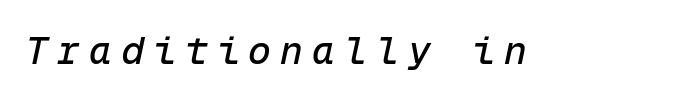
Q: Is the text italic (slanted)? A: Yes, it leans right by about 12 degrees.
Q: Is the text underlined? A: No.
Q: Is the spacing between letters normal or unusually wide? A: Unusually wide.
Q: Width (condensed, normal, or wide)? A: Normal.
Q: Stroke contrast? A: Low.
Q: x-height? A: Medium.
Q: Monospaced? A: Yes.
